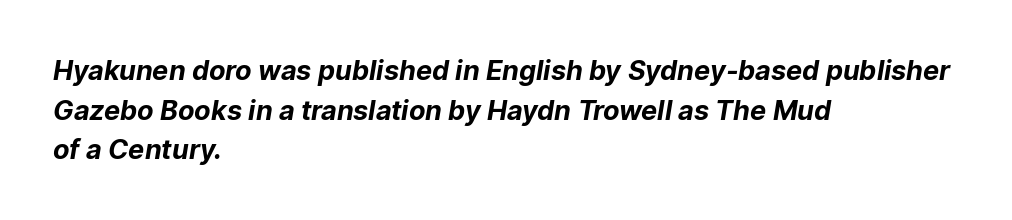
How heavy is the stroke? Heavy — this is a bold. Does the leading feel generous? No, just average. Clear beneath every line of the passage. In terms of letterspacing, this is plain default setting.
